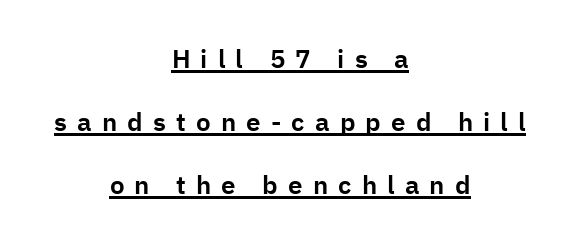
{"italic": "no", "underline": "yes", "align": "center", "line_spacing": "loose", "line_spacing_ratio": 2.43, "letter_spacing": "wide", "letter_spacing_em": 0.39, "glyph_px": 26}
